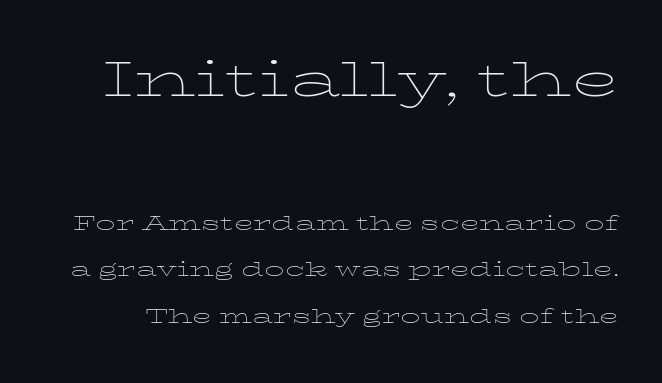
Q: Is the text bold? A: No.
Q: Is the text italic (slanted)? A: No, it is upright.
Q: Is the text underlined? A: No.
Q: Is the spacing between letters normal or unusually wide? A: Normal.
Q: Which block of text is set in a larger size, the first (top) or the second (bottom)? A: The first (top) one.
Q: Width (condensed, normal, or wide)? A: Wide.
Q: Stroke contrast? A: Low.
Q: x-height? A: Medium.
Q: Monospaced? A: No.
